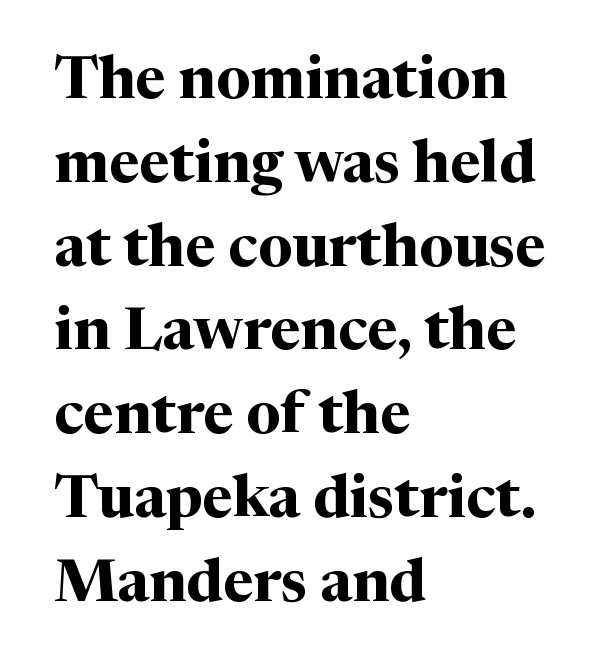
Bare-footed words on every line. This sample uses plain, unmodified letter spacing. Successive baselines arrive at the customary interval. Varying glyph widths throughout — classic text-font behaviour. Notice how thick the strokes are: this is what a full bold looks like. Is the block centered? No — it sits flush against the left margin.
